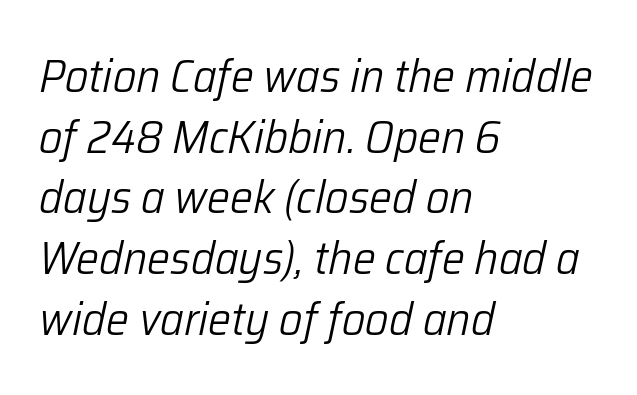
Normally led — the rows are evenly, conventionally spaced. The strokes are not fattened; the text isn't bold. Is the type slanted? Yes — the strokes lean at a clear angle. There is no visible air inserted between adjacent glyphs. Plain, unruled lines of type. The text block is weighted toward the left margin, trailing off unevenly rightward.
